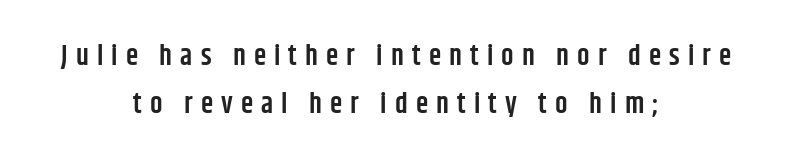
Clear beneath every line of the passage. Is this a fixed-width face? No — the glyphs have proportional, varying widths. Tracking here is generous; glyphs stand well apart from one another. Look at the stroke-to-counter ratio: somewhat heavy, a semibold.
